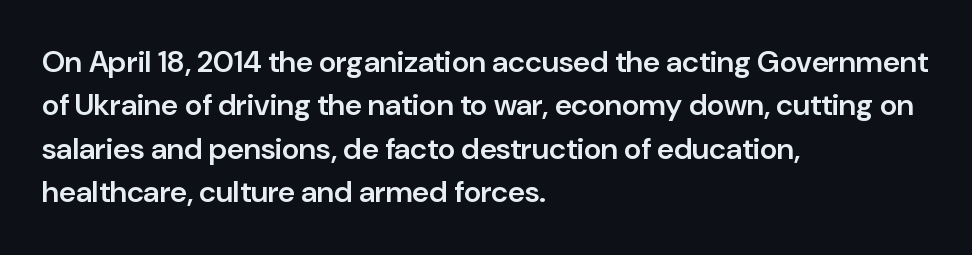
{"serif": "no", "italic": "no", "bold": "semi", "weight": "semibold", "width": "normal", "stroke_contrast": "low", "x_height": "medium", "monospaced": "no", "underline": "no", "align": "left", "line_spacing": "normal", "line_spacing_ratio": 1.45, "letter_spacing": "normal", "letter_spacing_em": 0.0, "glyph_px": 30}
